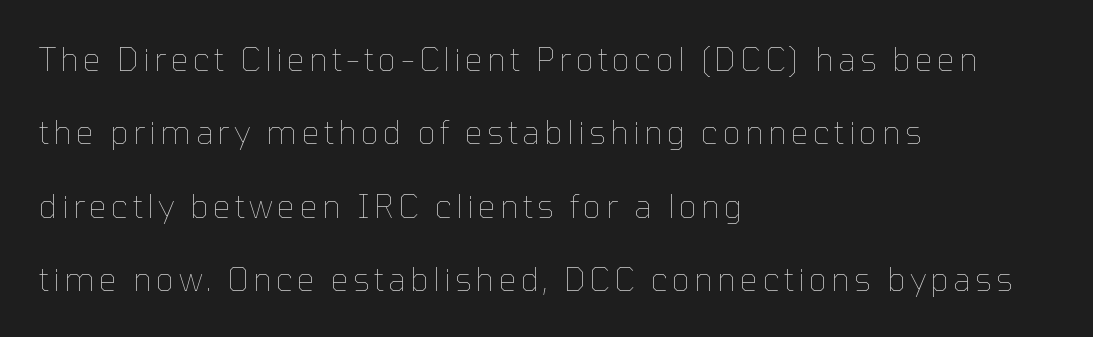
Q: Is the text bold? A: No.
Q: Is the text italic (slanted)? A: No, it is upright.
Q: Is the text underlined? A: No.
Q: How is the paragraph aligned? A: Left-aligned.
Q: Is the spacing between lines tight, normal or loose? A: Loose.
Q: Width (condensed, normal, or wide)? A: Normal.
Q: Stroke contrast? A: Low.
Q: x-height? A: Medium.
Q: Monospaced? A: No.
